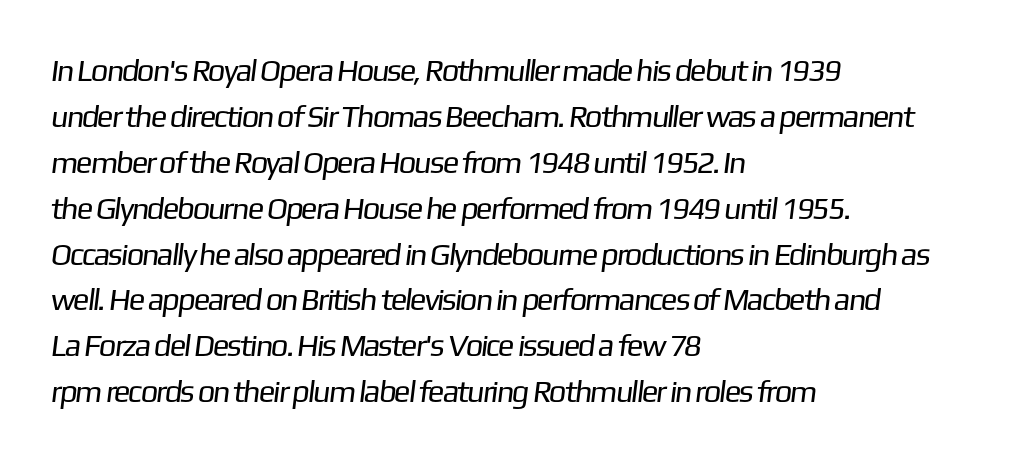
Q: Is the text bold? A: No.
Q: Is the typeface a serif or a sans-serif typeface? A: Sans-serif.
Q: Is the text underlined? A: No.
Q: How is the paragraph aligned? A: Left-aligned.
Q: Is the spacing between letters normal or unusually wide? A: Normal.
Q: Is the spacing between lines tight, normal or loose? A: Normal.
Q: Width (condensed, normal, or wide)? A: Normal.
Q: Stroke contrast? A: Low.
Q: x-height? A: Medium.
Q: Monospaced? A: No.
